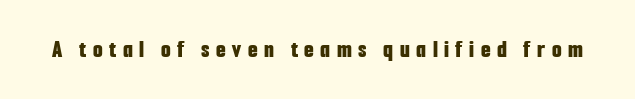
The image shows 25 px bold type, upright; set unusually wide letter spacing (+0.26 em), not underlined.
